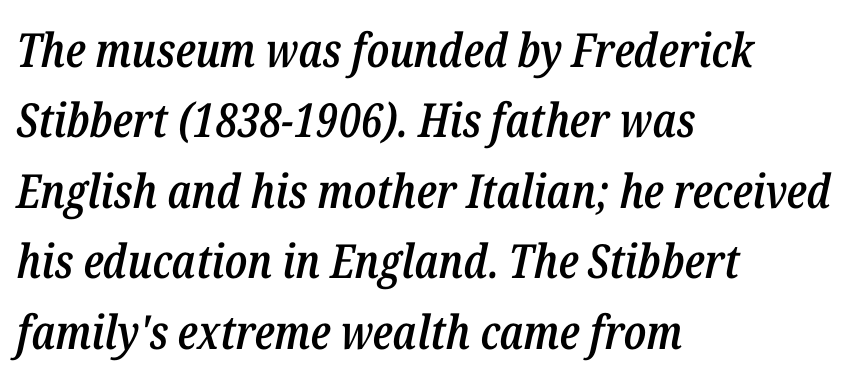
Q: Is the text bold? A: Semi-bold.
Q: Is the text italic (slanted)? A: Yes, it leans right by about 12 degrees.
Q: Is the text underlined? A: No.
Q: How is the paragraph aligned? A: Left-aligned.
Q: Is the spacing between letters normal or unusually wide? A: Normal.
Q: Is the spacing between lines tight, normal or loose? A: Normal.
Q: Width (condensed, normal, or wide)? A: Condensed.
Q: Stroke contrast? A: Low.
Q: x-height? A: Medium.
Q: Monospaced? A: No.
